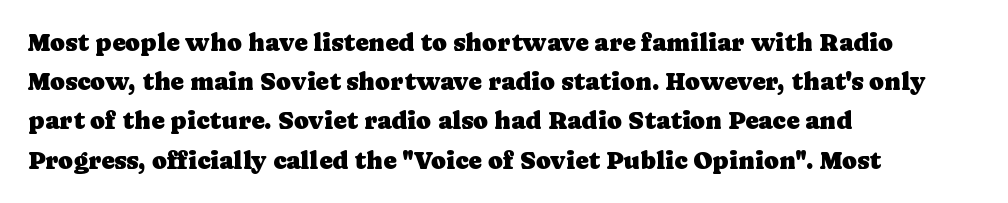
Q: Is the text italic (slanted)? A: No, it is upright.
Q: Is the text underlined? A: No.
Q: How is the paragraph aligned? A: Left-aligned.
Q: Is the spacing between letters normal or unusually wide? A: Normal.
Q: Is the spacing between lines tight, normal or loose? A: Normal.
